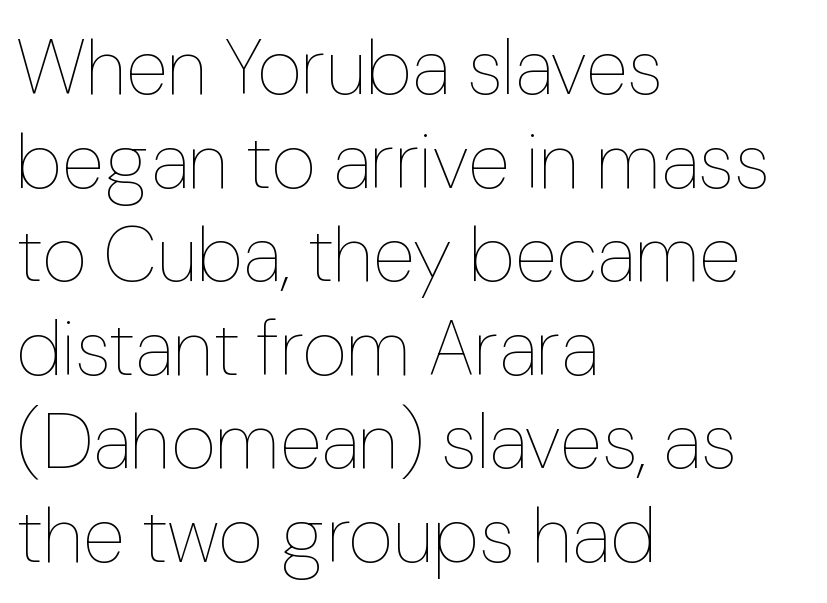
Q: Is the text bold? A: No.
Q: Is the text italic (slanted)? A: No, it is upright.
Q: Is the text underlined? A: No.
Q: How is the paragraph aligned? A: Left-aligned.
Q: Is the spacing between letters normal or unusually wide? A: Normal.
Q: Width (condensed, normal, or wide)? A: Normal.
Q: Stroke contrast? A: Low.
Q: x-height? A: Medium.
Q: Monospaced? A: No.
